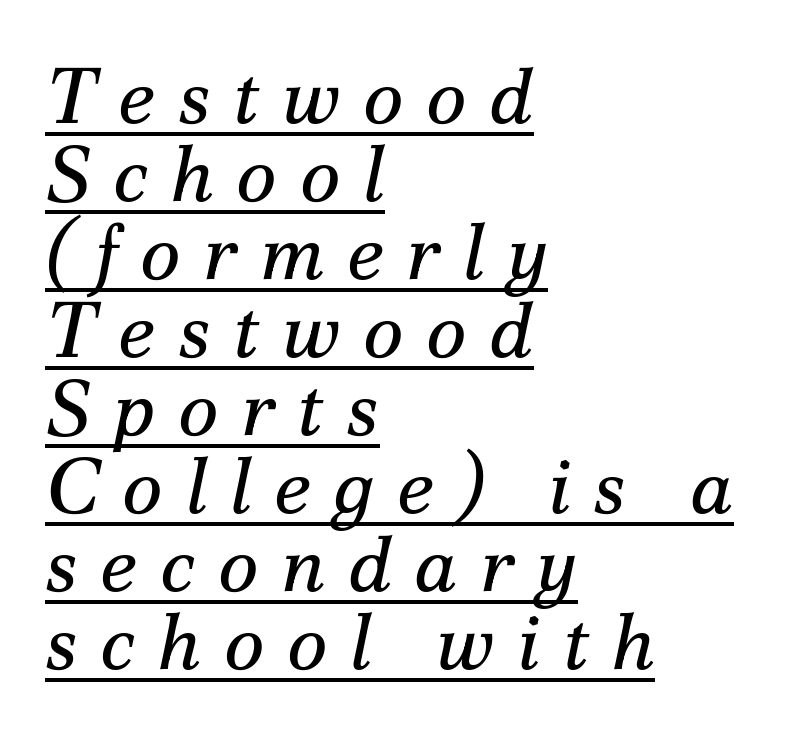
Q: Is the text bold? A: No.
Q: Is the text italic (slanted)? A: Yes, it leans right by about 12 degrees.
Q: Is the typeface a serif or a sans-serif typeface? A: Serif.
Q: Is the text underlined? A: Yes.
Q: How is the paragraph aligned? A: Left-aligned.
Q: Is the spacing between letters normal or unusually wide? A: Unusually wide.
Q: Is the spacing between lines tight, normal or loose? A: Tight.
Q: Width (condensed, normal, or wide)? A: Normal.
Q: Stroke contrast? A: Medium.
Q: x-height? A: Small.
Q: Monospaced? A: No.
